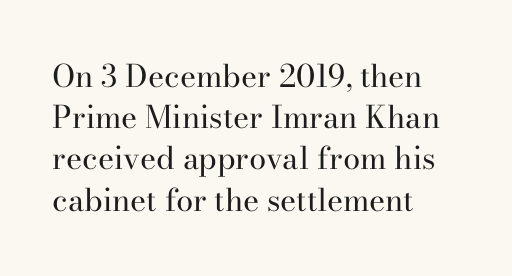
The image shows 31 px regular-weight serif type, upright; set left-aligned, normal line spacing (1.33x), normal letter spacing, not underlined; high stroke contrast and a small x-height.
